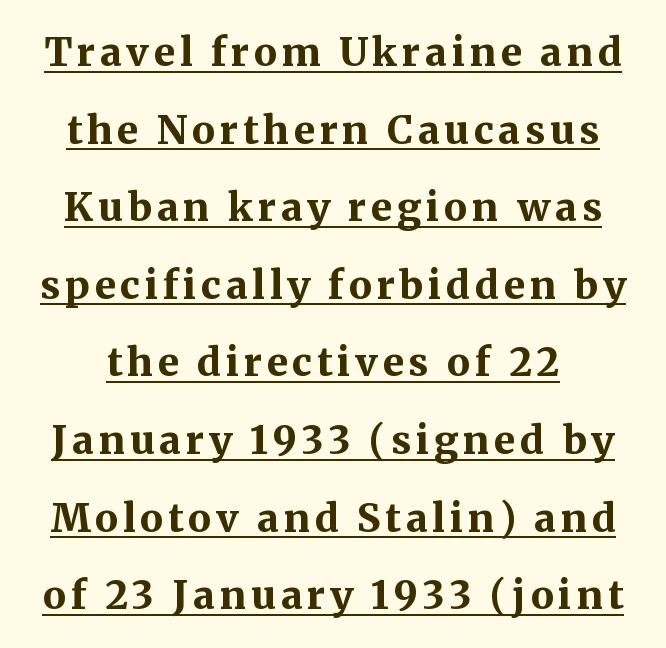
{"serif": "yes", "italic": "no", "bold": "yes", "weight": "bold", "width": "normal", "stroke_contrast": "medium", "x_height": "medium", "monospaced": "no", "underline": "yes", "line_spacing": "loose", "line_spacing_ratio": 1.99, "glyph_px": 39}
